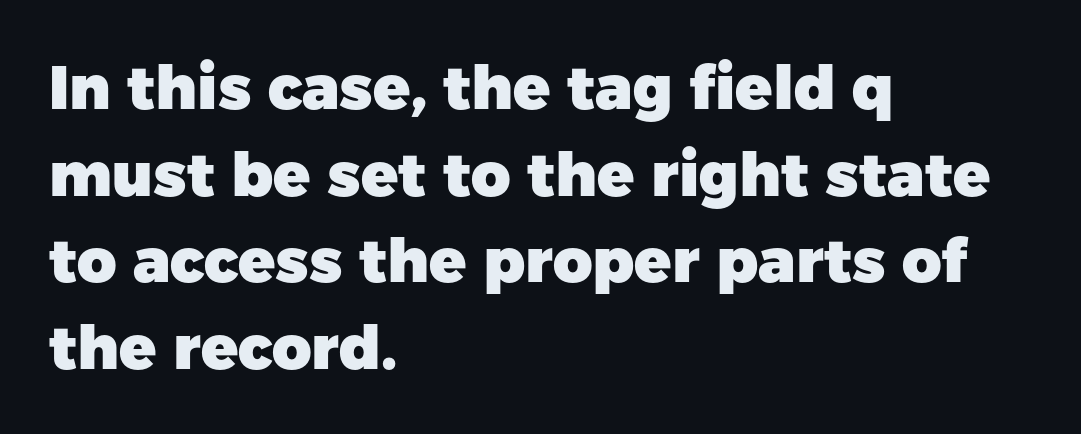
The image shows 61 px heavy sans-serif type, upright; set left-aligned, normal line spacing (1.42x), normal letter spacing, not underlined; low stroke contrast and a medium x-height.
